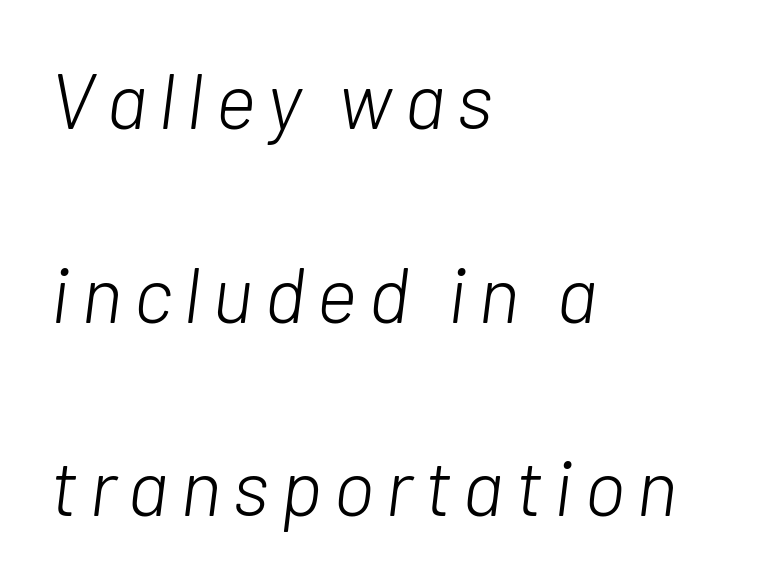
The image shows 79 px light type, italic (leaning right); set left-aligned, loose line spacing (2.45x), not underlined; low stroke contrast and a medium x-height.
